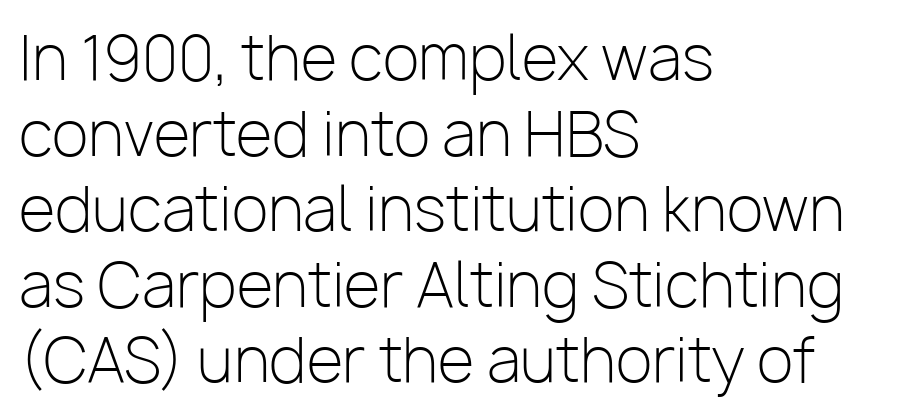
The image shows 60 px light sans-serif type, upright; set left-aligned, normal line spacing (1.26x), normal letter spacing, not underlined; low stroke contrast and a medium x-height.
